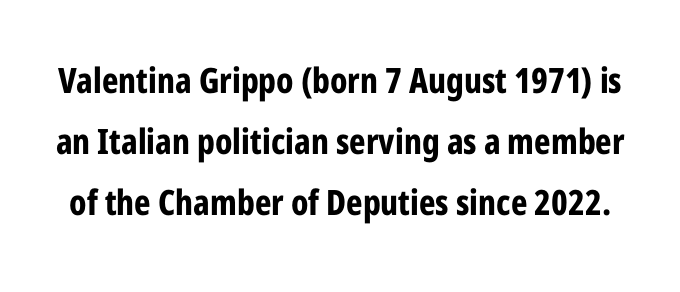
The image shows 35 px bold, condensed sans-serif type, upright; set line spacing 1.74x, normal letter spacing, not underlined; low stroke contrast and a medium x-height.
